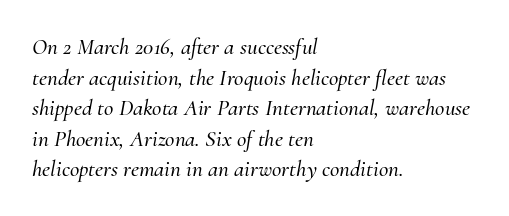
Q: Is the text italic (slanted)? A: Yes, it leans right by about 10 degrees.
Q: Is the text underlined? A: No.
Q: How is the paragraph aligned? A: Left-aligned.
Q: Is the spacing between letters normal or unusually wide? A: Normal.
Q: Is the spacing between lines tight, normal or loose? A: Normal.
